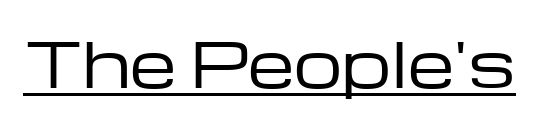
Look at the bottom of the vertical strokes: they stop flat, with no serifs. Spacing verdict: proportional, widths tailored to each character. Glyph-to-glyph distance matches everyday printed text. Posture: vertical. Each line of the rendering has a horizontal stroke beneath the glyphs.
